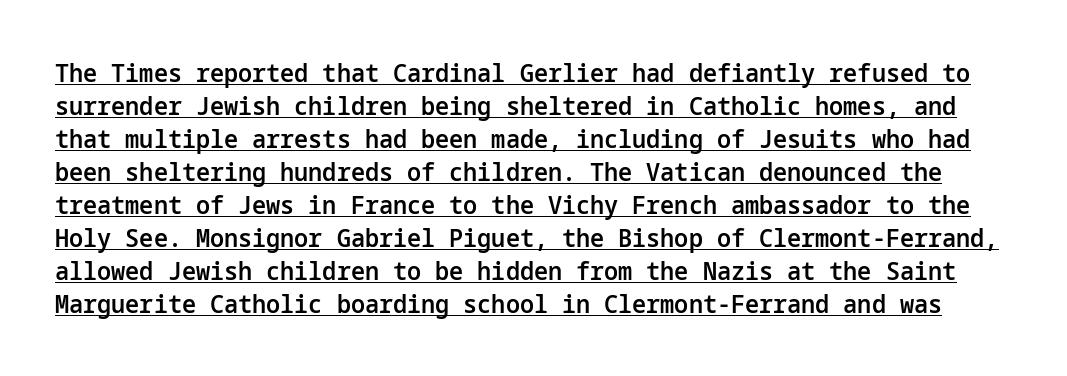
No extra tracking has been applied to these lines. Compared with an ordinary text face, these strokes are moderately heavier — a semibold. These lines sit exactly where default settings would place them. You can tell it's not italic because the verticals are truly vertical. The typesetter has applied underlining to the passage shown.
